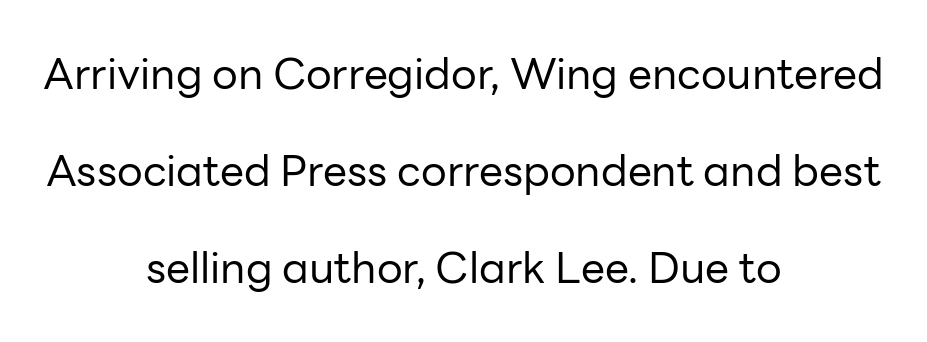
A typesetter would mark this as roman, not italic. Look at the tracking — it's just the regular setting, nothing added. Weight class: somewhere from thin through regular. The type family on display is of the sans-serif kind. The string is rendered with underlining switched off.
